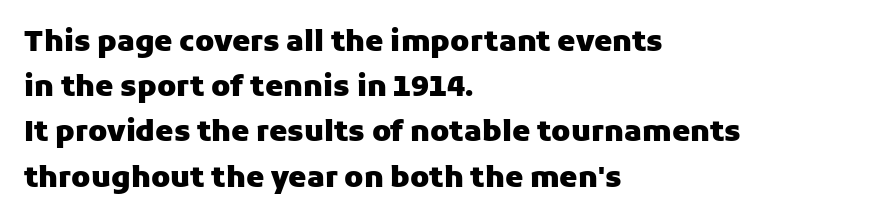
Leading matches the norm, producing a regular column. In CSS terms this would be text-align: left. Does the lettering tilt? It doesn't — this is upright. Unlike a traditional serif, this face leaves its strokes unadorned. These lines keep a tight, regular rhythm from letter to letter. The rendering uses a bold face; every stroke is thick and dark.
